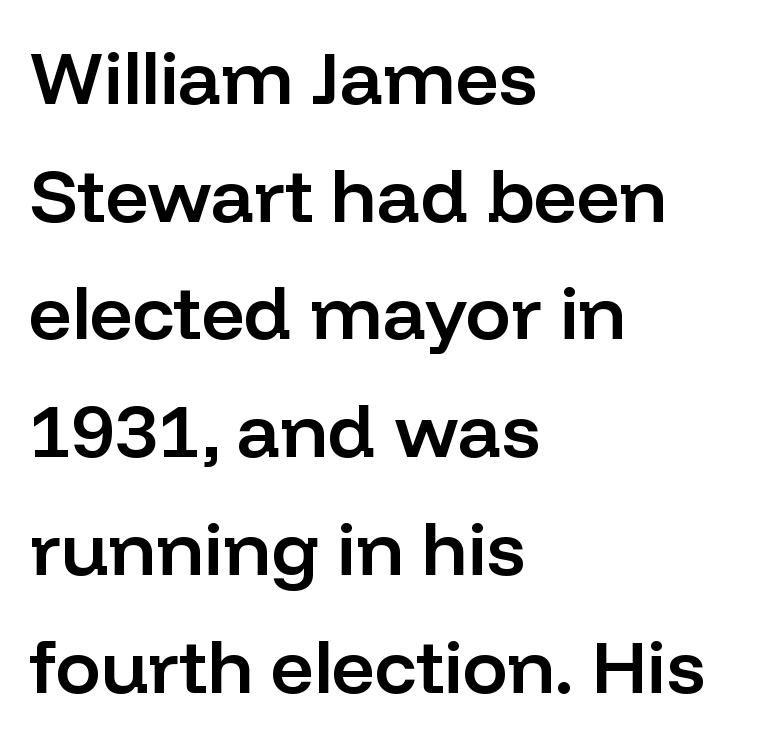
{"serif": "no", "italic": "no", "bold": "semi", "weight": "semibold", "width": "normal", "stroke_contrast": "low", "x_height": "medium", "monospaced": "no", "underline": "no", "align": "left", "line_spacing": "normal", "line_spacing_ratio": 1.57, "letter_spacing": "normal", "letter_spacing_em": 0.0, "glyph_px": 75}
